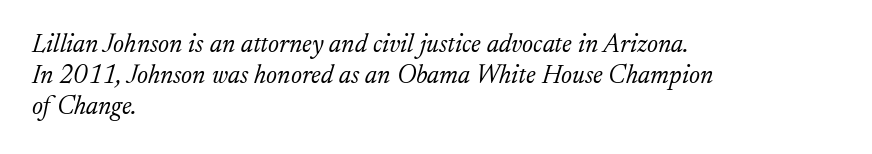
Q: Is the text bold? A: No.
Q: Is the text italic (slanted)? A: Yes, it leans right by about 17 degrees.
Q: Is the text underlined? A: No.
Q: How is the paragraph aligned? A: Left-aligned.
Q: Is the spacing between letters normal or unusually wide? A: Normal.
